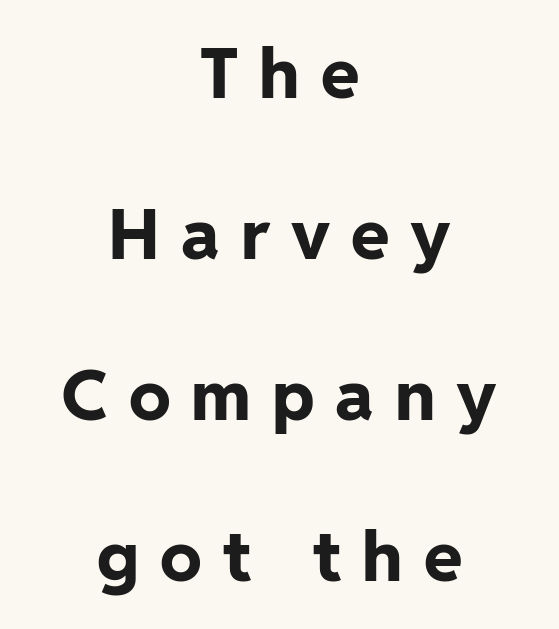
Q: Is the text bold? A: Yes.
Q: Is the text italic (slanted)? A: No, it is upright.
Q: Is the typeface a serif or a sans-serif typeface? A: Sans-serif.
Q: Is the text underlined? A: No.
Q: How is the paragraph aligned? A: Centered.
Q: Is the spacing between letters normal or unusually wide? A: Unusually wide.
Q: Is the spacing between lines tight, normal or loose? A: Loose.
Q: Width (condensed, normal, or wide)? A: Normal.
Q: Stroke contrast? A: Low.
Q: x-height? A: Medium.
Q: Monospaced? A: No.
